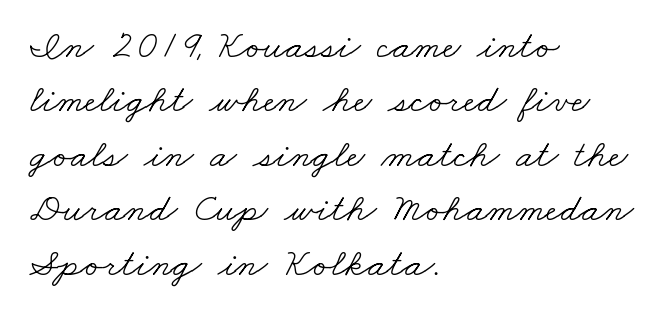
{"serif": "yes", "bold": "no", "weight": "light", "width": "wide", "stroke_contrast": "low", "x_height": "small", "monospaced": "no", "underline": "no", "align": "left", "line_spacing": "normal", "line_spacing_ratio": 1.36, "letter_spacing": "normal", "letter_spacing_em": 0.0, "glyph_px": 40}
